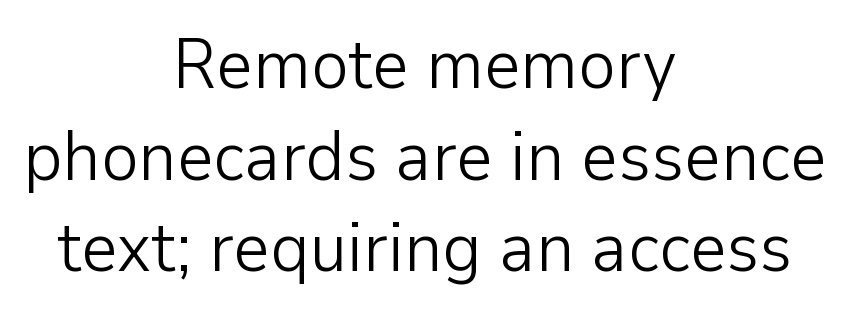
Q: Is the text bold? A: No.
Q: Is the text italic (slanted)? A: No, it is upright.
Q: Is the typeface a serif or a sans-serif typeface? A: Sans-serif.
Q: Is the text underlined? A: No.
Q: How is the paragraph aligned? A: Centered.
Q: Is the spacing between letters normal or unusually wide? A: Normal.
Q: Is the spacing between lines tight, normal or loose? A: Normal.
Q: Width (condensed, normal, or wide)? A: Normal.
Q: Stroke contrast? A: Low.
Q: x-height? A: Medium.
Q: Monospaced? A: No.
